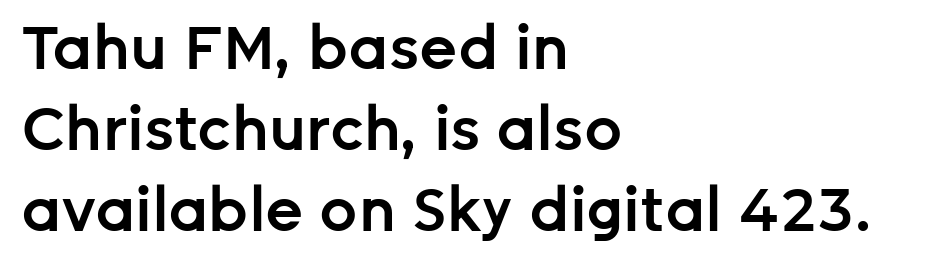
{"serif": "no", "italic": "no", "bold": "semi", "weight": "semibold", "width": "normal", "stroke_contrast": "low", "x_height": "medium", "monospaced": "no", "underline": "no", "align": "left", "line_spacing": "normal", "line_spacing_ratio": 1.35, "letter_spacing": "normal", "letter_spacing_em": 0.0, "glyph_px": 60}
